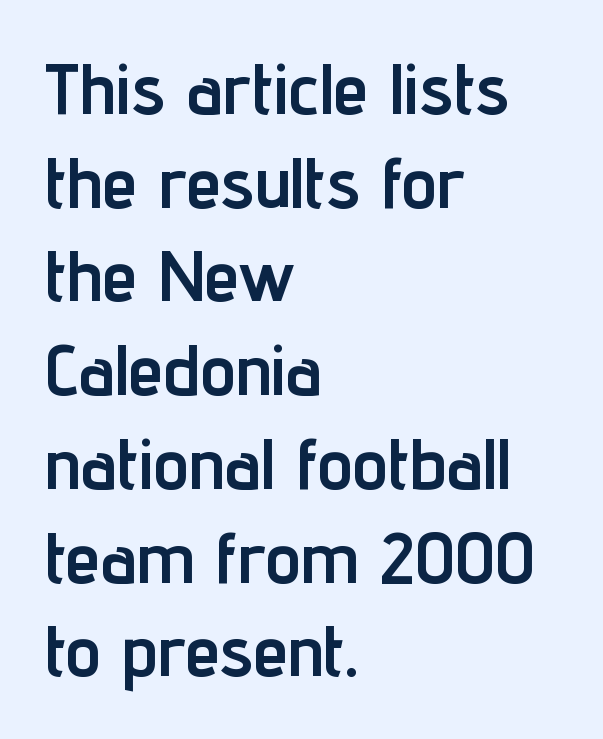
No italicization has been applied; the sample stays upright. Proportional: the letters do not fall into vertical columns. Does the leading feel generous? No, just average. If you drew a ruler down the left edge, every line would touch it.
